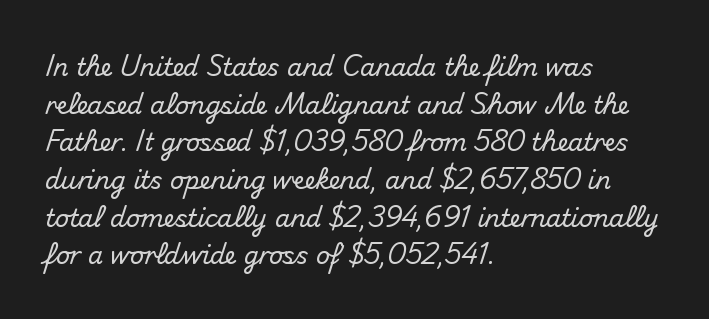
Q: Is the text italic (slanted)? A: Yes.
Q: Is the text underlined? A: No.
Q: How is the paragraph aligned? A: Left-aligned.
Q: Is the spacing between letters normal or unusually wide? A: Normal.
Q: Is the spacing between lines tight, normal or loose? A: Normal.
